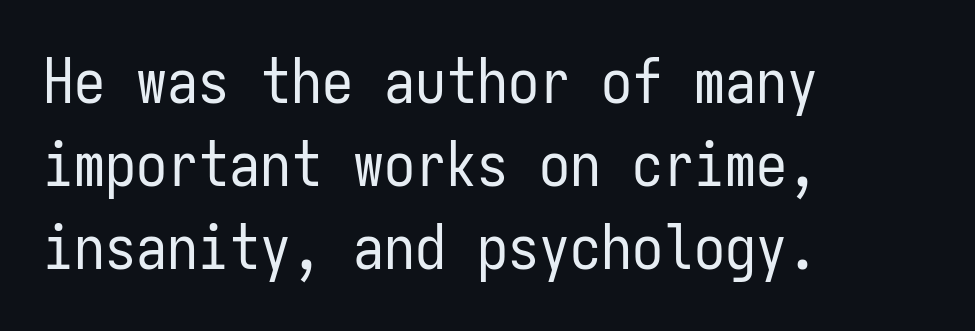
Examine the stroke ends and you'll find no serifs. Underline: absent. Characters remain perfectly vertical along every line. Fixed-width glyphs throughout — classic coding-font behaviour. The setting favours the left margin, as ordinary paragraphs usually do.
